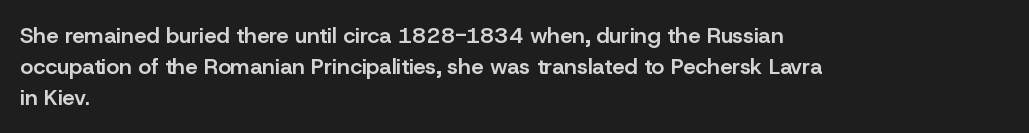
The image shows 22 px text type, upright; set left-aligned, normal line spacing (1.41x), normal letter spacing, not underlined.
